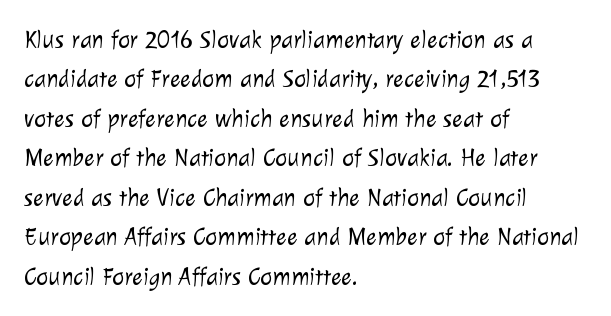
Descenders are the only things crossing below the line. Unbolded letterforms with no extra heft. The rows are spaced the way most documents space them. Where is the straight margin? On the left.
